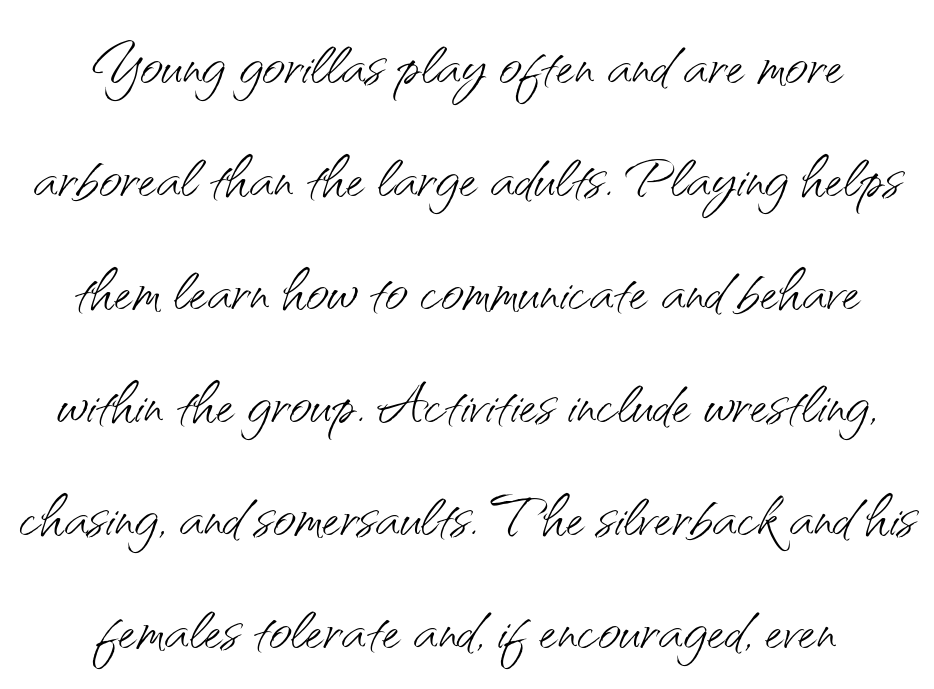
{"serif": "no", "bold": "no", "weight": "light", "width": "normal", "stroke_contrast": "medium", "x_height": "small", "monospaced": "no", "underline": "no", "align": "center", "line_spacing": "normal", "line_spacing_ratio": 1.43, "letter_spacing": "normal", "letter_spacing_em": 0.0, "glyph_px": 79}
